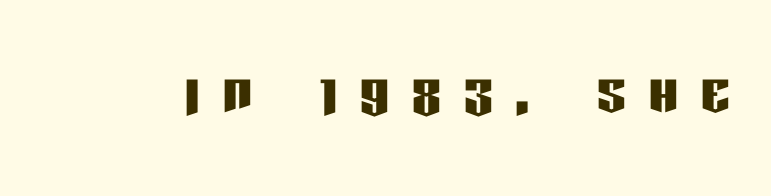
Q: Is the text italic (slanted)? A: No, it is upright.
Q: Is the typeface a serif or a sans-serif typeface? A: Sans-serif.
Q: Is the text underlined? A: No.
Q: Is the spacing between letters normal or unusually wide? A: Unusually wide.
Q: Width (condensed, normal, or wide)? A: Condensed.
Q: Stroke contrast? A: Low.
Q: x-height? A: Large.
Q: Monospaced? A: No.
